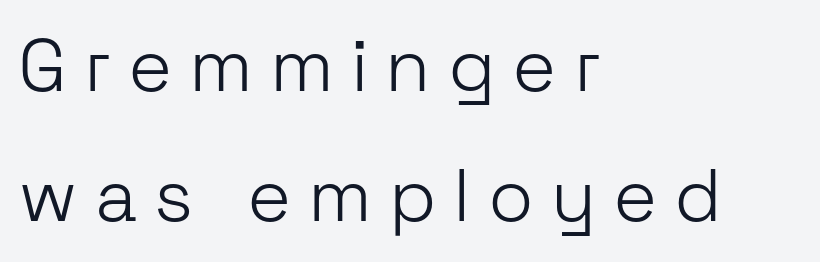
Q: Is the text bold? A: No.
Q: Is the text italic (slanted)? A: No, it is upright.
Q: Is the typeface a serif or a sans-serif typeface? A: Sans-serif.
Q: Is the text underlined? A: No.
Q: How is the paragraph aligned? A: Left-aligned.
Q: Is the spacing between letters normal or unusually wide? A: Unusually wide.
Q: Width (condensed, normal, or wide)? A: Normal.
Q: Stroke contrast? A: Low.
Q: x-height? A: Medium.
Q: Monospaced? A: No.
